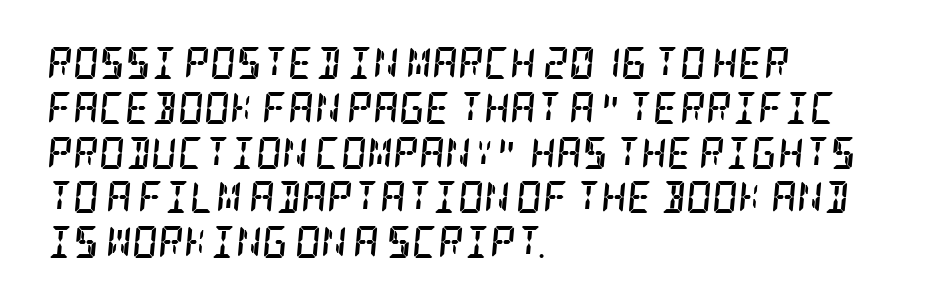
The vertical gap from one line to the next is medium. A student would call this left alignment; a typographer would say flush left, rag right. Observe the ordinary spacing: letters are neighbours, not strangers. Only glyphs here, with clear space below each row. Slant detected: the letters are inclined. Old-style or modern, the face here clearly has serifs.
